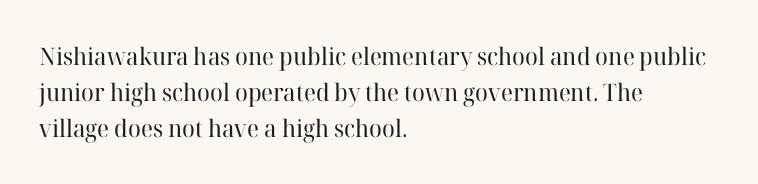
Q: Is the text bold? A: No.
Q: Is the text italic (slanted)? A: No, it is upright.
Q: Is the text underlined? A: No.
Q: How is the paragraph aligned? A: Left-aligned.
Q: Is the spacing between letters normal or unusually wide? A: Normal.
Q: Is the spacing between lines tight, normal or loose? A: Normal.
